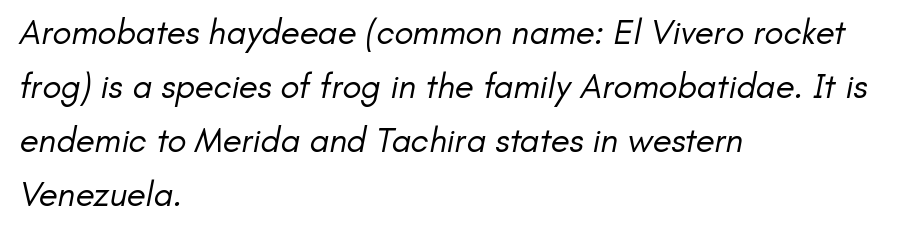
The image shows 35 px regular-weight sans-serif type; set left-aligned, normal line spacing (1.54x), normal letter spacing, not underlined; low stroke contrast and a small x-height.
